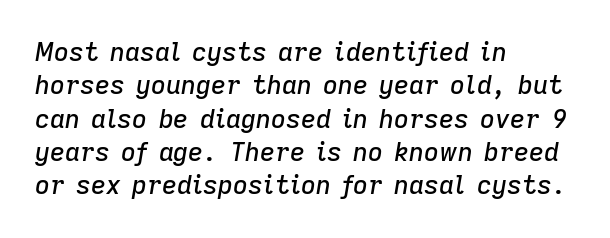
{"italic": "yes", "lean": "right", "slant_degrees": 9, "underline": "no", "align": "left", "line_spacing": "normal", "line_spacing_ratio": 1.28, "letter_spacing": "normal", "letter_spacing_em": 0.0, "glyph_px": 26}
